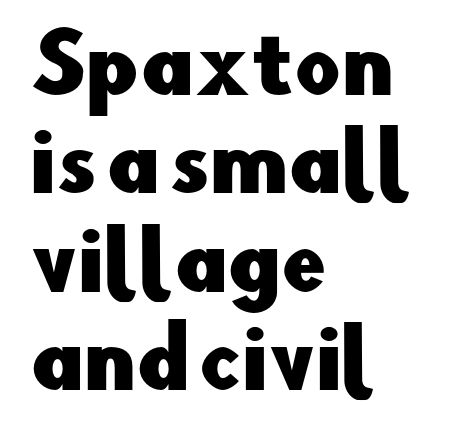
{"serif": "no", "italic": "no", "width": "normal", "stroke_contrast": "low", "x_height": "small", "monospaced": "no", "underline": "no", "align": "left", "line_spacing_ratio": 1.23, "letter_spacing": "normal", "letter_spacing_em": 0.0, "glyph_px": 80}
